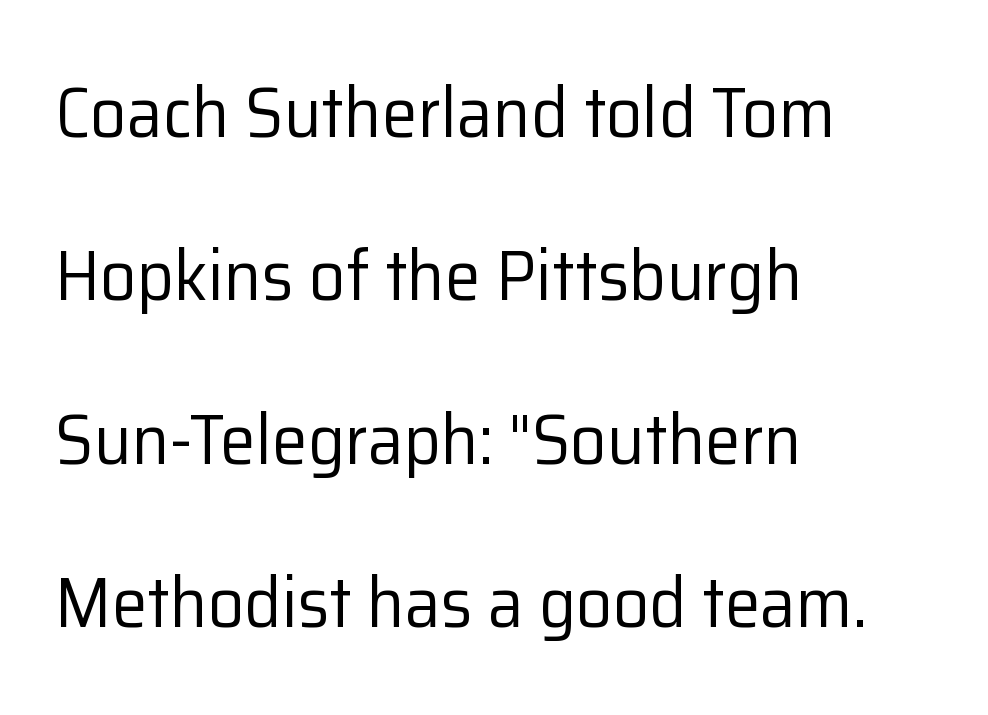
{"serif": "no", "italic": "no", "bold": "no", "weight": "regular", "width": "normal", "stroke_contrast": "low", "x_height": "medium", "monospaced": "no", "underline": "no", "align": "left", "line_spacing": "loose", "line_spacing_ratio": 2.27, "letter_spacing": "normal", "letter_spacing_em": 0.0, "glyph_px": 72}
